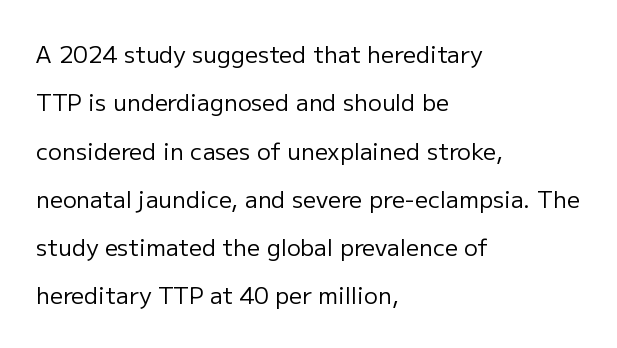
The image shows 23 px text type, upright; set left-aligned, loose line spacing (2.1x), normal letter spacing, not underlined.
